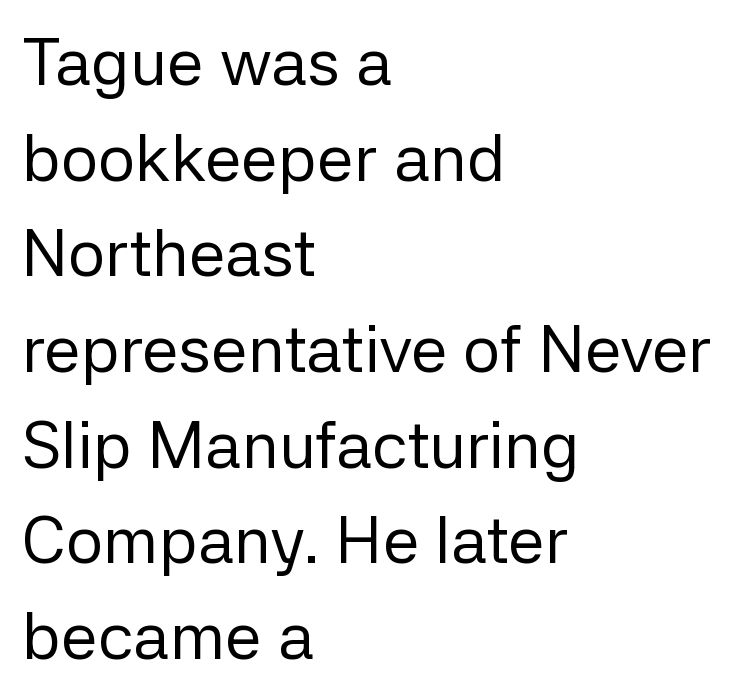
{"serif": "no", "italic": "no", "bold": "no", "weight": "regular", "width": "normal", "stroke_contrast": "low", "x_height": "medium", "monospaced": "no", "underline": "no", "align": "left", "line_spacing": "normal", "line_spacing_ratio": 1.45, "letter_spacing": "normal", "letter_spacing_em": 0.0, "glyph_px": 66}
